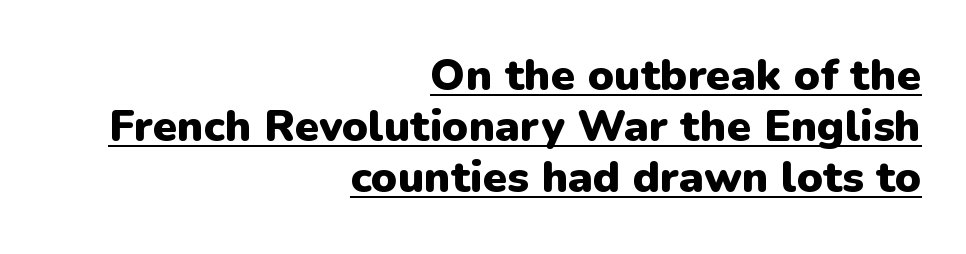
The image shows 44 px heavy sans-serif type, upright; set right-aligned, line spacing 1.16x, normal letter spacing, underlined; low stroke contrast and a medium x-height.
